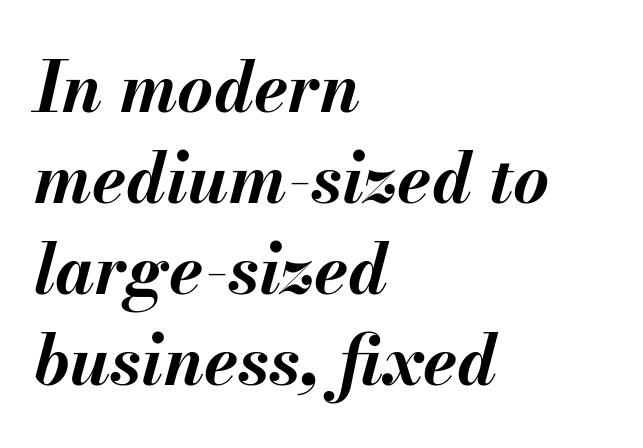
The image shows 69 px bold type, italic (leaning right); set left-aligned, normal line spacing (1.32x), normal letter spacing, not underlined; medium stroke contrast and a small x-height.
